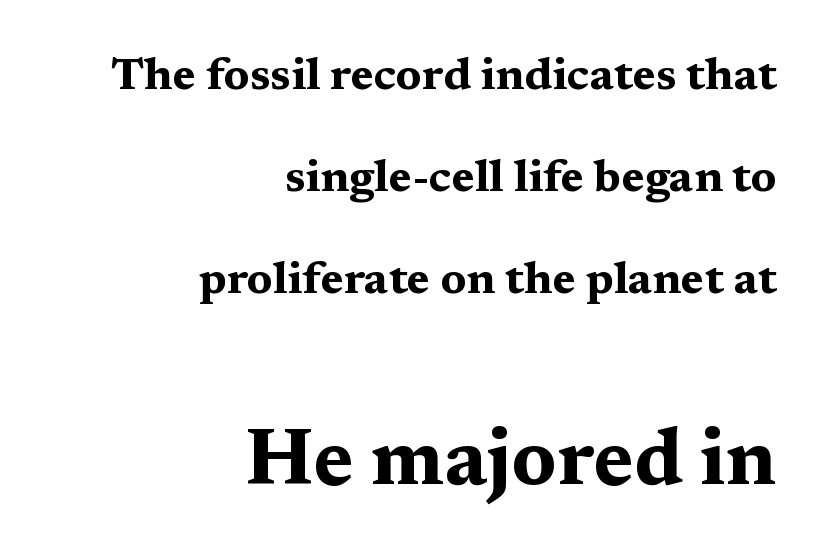
{"serif": "yes", "italic": "no", "bold": "yes", "weight": "bold", "width": "wide", "stroke_contrast": "medium", "x_height": "medium", "monospaced": "no", "underline": "no", "align": "right", "line_spacing": "loose", "line_spacing_ratio": 2.27, "letter_spacing": "normal", "letter_spacing_em": 0.0, "larger_block": "second", "size_ratio": 1.76, "glyph_px": 79}
